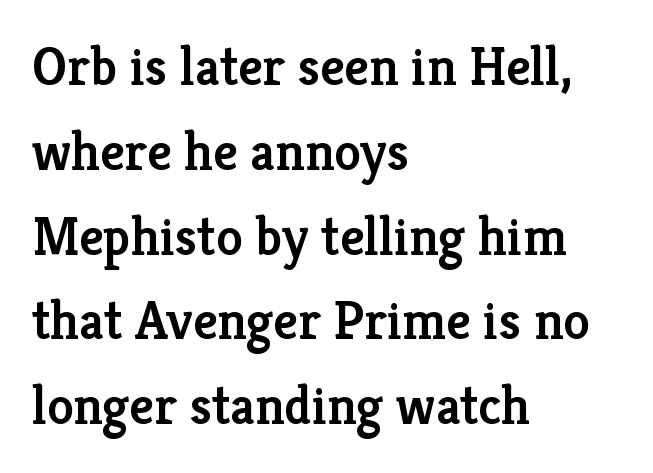
The image shows 54 px semibold serif type, upright; set left-aligned, normal line spacing (1.57x), normal letter spacing, not underlined; low stroke contrast and a medium x-height.
